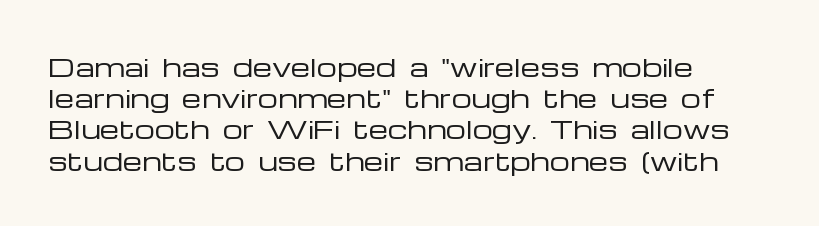
Q: Is the text bold? A: No.
Q: Is the text italic (slanted)? A: No, it is upright.
Q: Is the text underlined? A: No.
Q: How is the paragraph aligned? A: Left-aligned.
Q: Is the spacing between letters normal or unusually wide? A: Normal.
Q: Is the spacing between lines tight, normal or loose? A: Normal.
